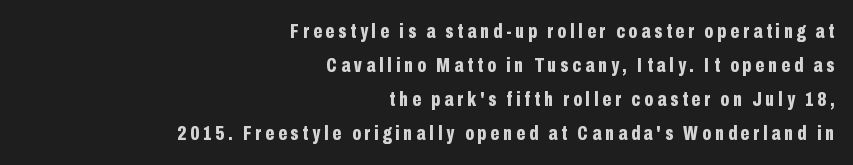
{"italic": "no", "bold": "yes", "underline": "no", "align": "right", "line_spacing": "normal", "line_spacing_ratio": 1.62, "glyph_px": 21}
